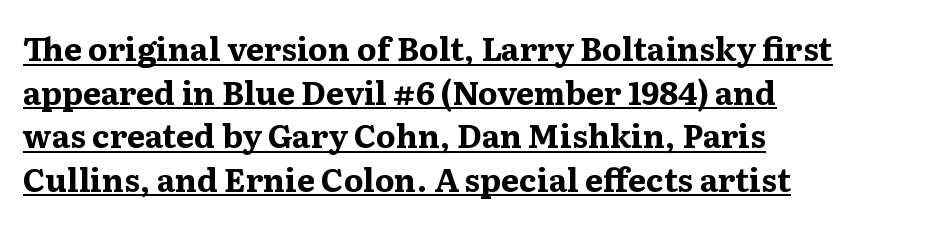
The image shows 32 px bold, wide serif type, upright; set left-aligned, normal line spacing (1.36x), normal letter spacing, underlined; medium stroke contrast and a medium x-height.
